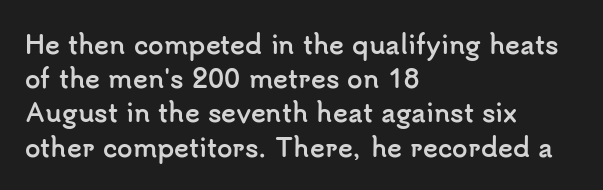
{"italic": "no", "bold": "yes", "underline": "no", "align": "left", "line_spacing": "normal", "line_spacing_ratio": 1.37, "letter_spacing": "normal", "letter_spacing_em": 0.0, "glyph_px": 25}
